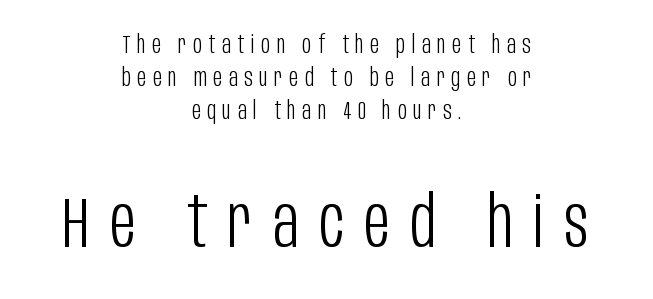
Varying glyph widths throughout — classic text-font behaviour. Vertically, the passage feels balanced, rows spaced as you'd expect. Which of the two is more prominent by size? The second, at the bottom. The compositor balanced each line on the midline. The glyphs are unaccompanied by any horizontal stroke below them. The face used here is rendered with a markedly widened letterfit.
